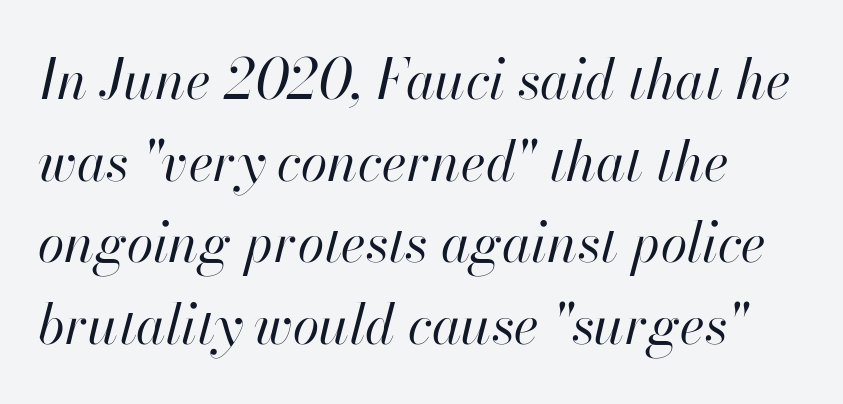
These lines keep a tight, regular rhythm from letter to letter. Each new line begins a customary step beneath the previous one. Here the designer chose a conventional face with non-uniform glyph widths. Italic? Definitely — the glyphs are oblique. Caption: face not bold, strokes unweighted. Words float on clear page, feet unadorned.
